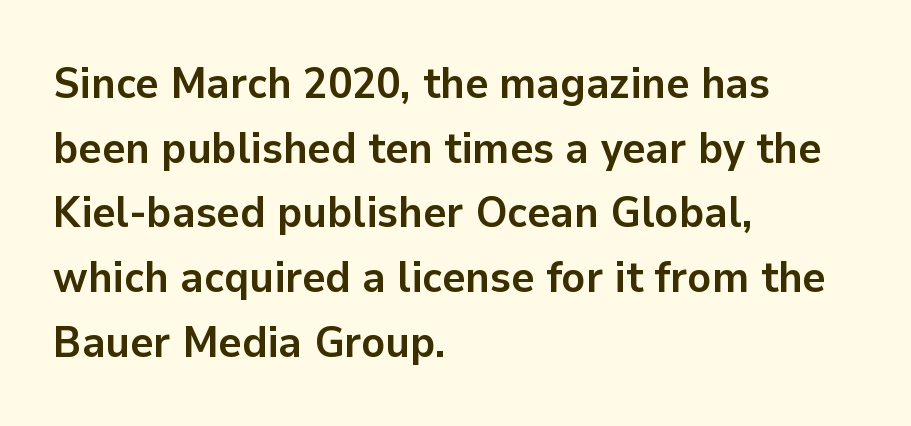
On the weight axis this lands at bold, roughly 700. Is this a fixed-width face? No — the glyphs have proportional, varying widths. It's the straight-up-and-down kind of type. One glance says typical: line gaps are just what's usual. Words appear dense and cohesive because spacing is normal.
